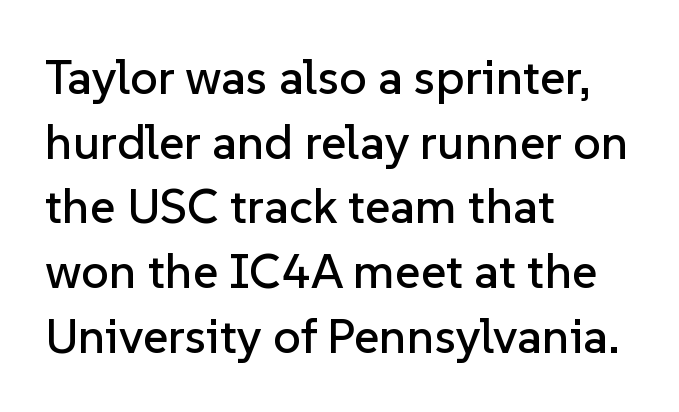
This sample uses an upright cut, with every glyph sitting square on the baseline. Vertical spacing — default. Observe the absence of serifs on each vertical stroke in this sample. The paragraph has a hard left edge and a soft right edge. A clean baseline with only descenders dipping below it. This rendering leaves character spacing at its baseline value.
